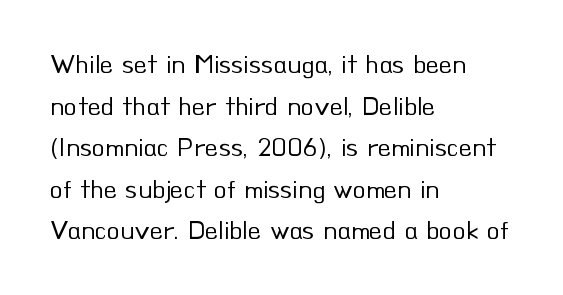
This sample uses an upright cut, with every glyph sitting square on the baseline. Lines of text with bare space underneath. The setting favours the left margin, as ordinary paragraphs usually do. Leading: standard. The typesetting does not lean heavy: it is not bold. You could call the tracking neutral — neither tight nor loose.
